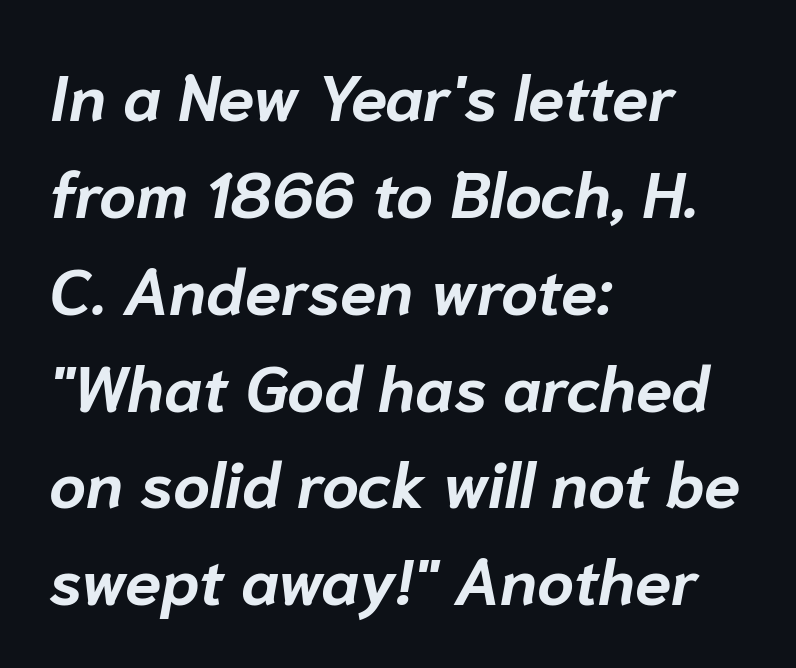
{"italic": "yes", "lean": "right", "slant_degrees": 10, "bold": "yes", "weight": "bold", "width": "normal", "stroke_contrast": "low", "x_height": "medium", "monospaced": "no", "underline": "no", "align": "left", "line_spacing": "normal", "line_spacing_ratio": 1.49, "letter_spacing": "normal", "letter_spacing_em": 0.0, "glyph_px": 65}
